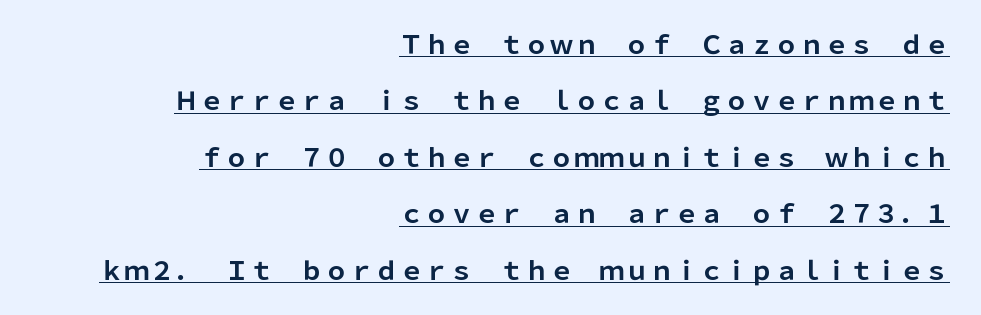
Q: Is the text bold? A: Yes.
Q: Is the text italic (slanted)? A: No, it is upright.
Q: Is the text underlined? A: Yes.
Q: How is the paragraph aligned? A: Right-aligned.
Q: Is the spacing between letters normal or unusually wide? A: Normal.
Q: Is the spacing between lines tight, normal or loose? A: Loose.
